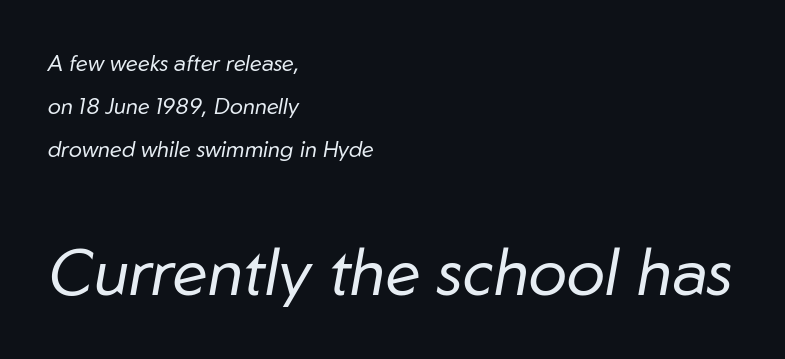
You get the small type first, then a jump to larger type. Students, note that the glyphs here touch the page at normal intervals. Would a proofreader flag this as italicized? Yes. The passage shown is not bold in any degree.
